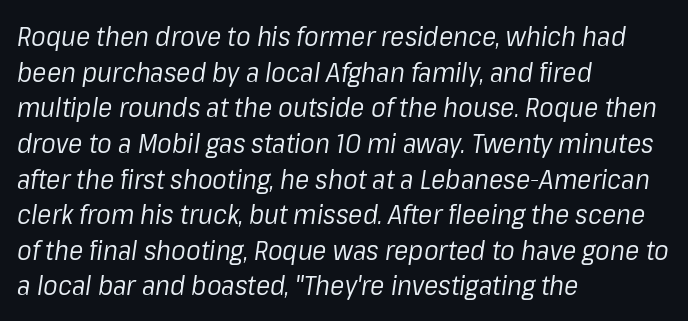
{"italic": "yes", "lean": "right", "slant_degrees": 8, "bold": "no", "underline": "no", "align": "left", "line_spacing": "normal", "line_spacing_ratio": 1.32, "letter_spacing": "normal", "letter_spacing_em": 0.0, "glyph_px": 27}
